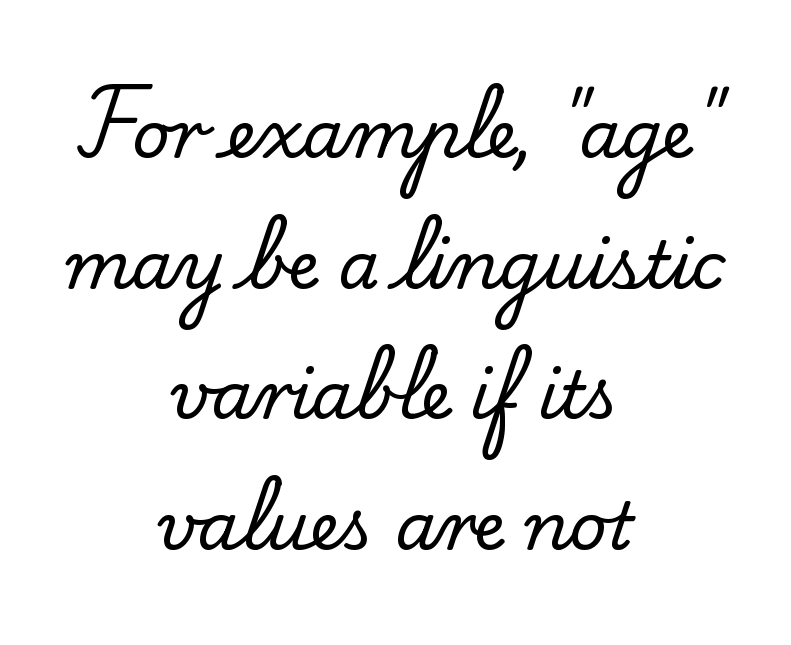
The compositor balanced each line on the midline. Yep, those are serifs on the letters. The passage shown has conventional tracking throughout. Note the varied advance widths — an 'i' is clearly narrower than an 'm'.
